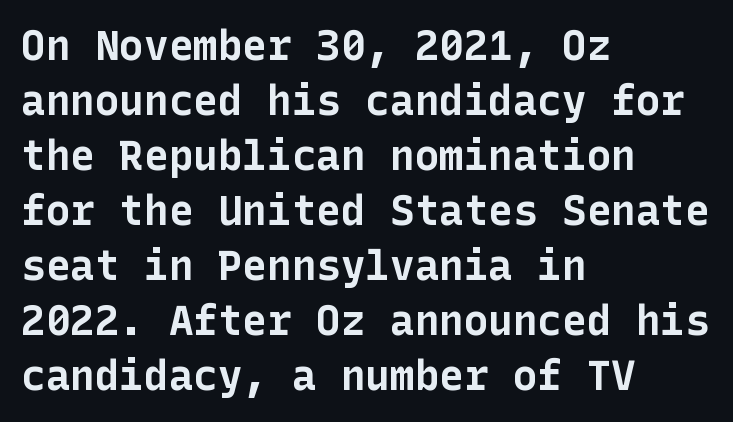
{"serif": "no", "italic": "no", "bold": "yes", "weight": "bold", "width": "normal", "stroke_contrast": "low", "x_height": "medium", "underline": "no", "align": "left", "line_spacing": "normal", "line_spacing_ratio": 1.34, "letter_spacing": "normal", "letter_spacing_em": 0.0, "glyph_px": 41}
